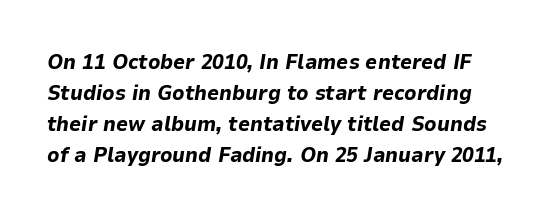
The lines sit at an ordinary, default distance from one another. Rendered with sloped, italic letterforms. The foot of each line stays bare and open. The typesetting leans heavy: a genuine bold.
